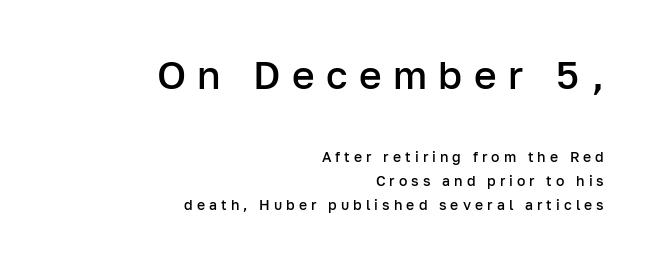
Spacing verdict: proportional, widths tailored to each character. Rows of type keep a routine distance in the vertical direction. Rule under the text: the space is simply empty. Regarding serifs, this sample does without them. This is roman type, the default non-slanted kind. The lines are quadded right.
